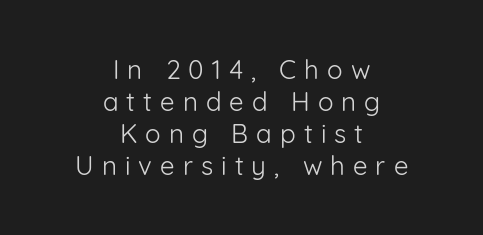
{"italic": "no", "bold": "no", "underline": "no", "align": "center", "line_spacing_ratio": 1.23, "letter_spacing": "wide", "letter_spacing_em": 0.31, "glyph_px": 26}
